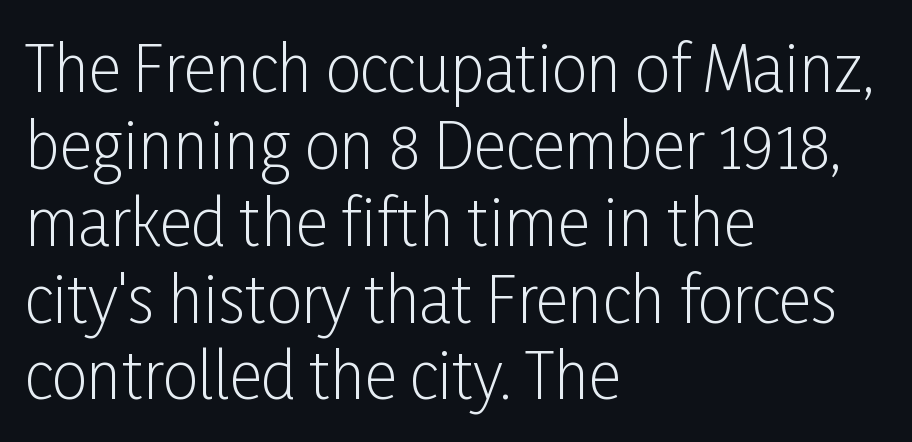
The image shows 63 px light, condensed sans-serif type, upright; set left-aligned, line spacing 1.22x, normal letter spacing, not underlined; low stroke contrast and a medium x-height.
